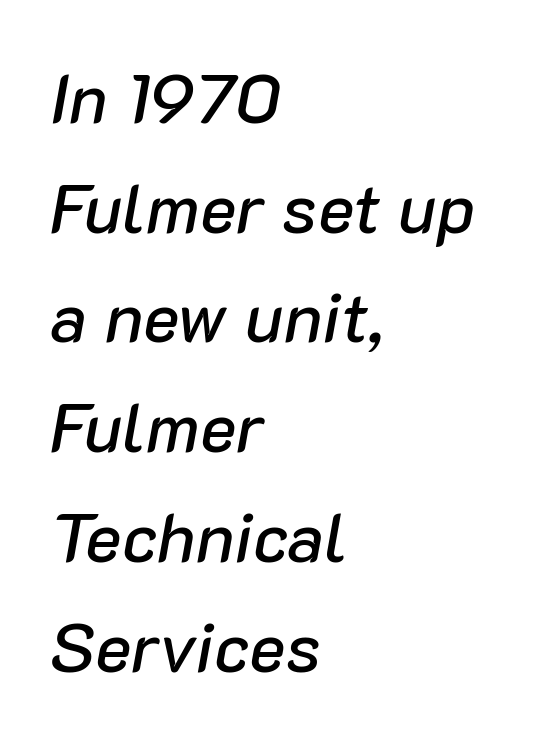
{"italic": "yes", "lean": "right", "slant_degrees": 10, "width": "normal", "stroke_contrast": "low", "x_height": "medium", "monospaced": "no", "underline": "no", "align": "left", "line_spacing": "normal", "line_spacing_ratio": 1.59, "letter_spacing": "normal", "letter_spacing_em": 0.0, "glyph_px": 69}
